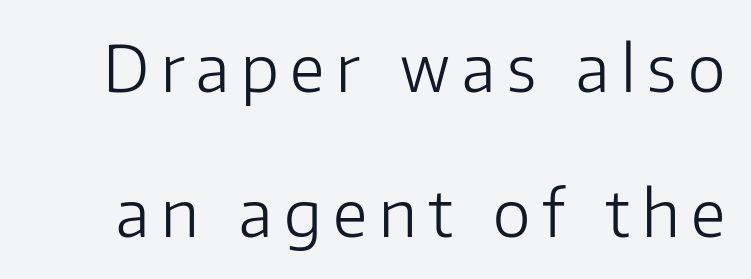
The image shows 64 px light sans-serif type, upright; set loose line spacing (2.27x), not underlined; low stroke contrast and a medium x-height.
